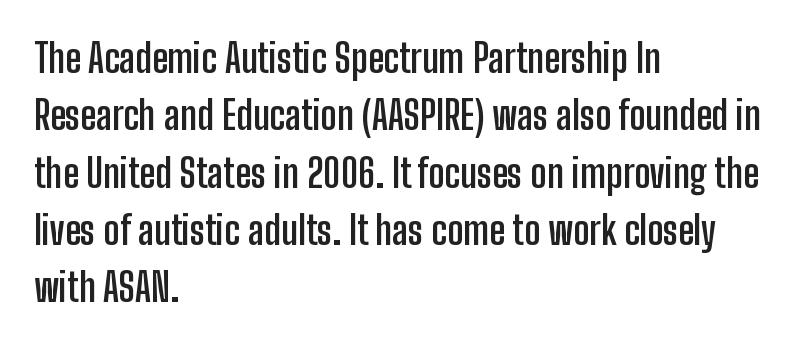
Q: Is the text bold? A: Yes.
Q: Is the text italic (slanted)? A: No, it is upright.
Q: Is the typeface a serif or a sans-serif typeface? A: Sans-serif.
Q: Is the text underlined? A: No.
Q: How is the paragraph aligned? A: Left-aligned.
Q: Is the spacing between letters normal or unusually wide? A: Normal.
Q: Is the spacing between lines tight, normal or loose? A: Normal.
Q: Width (condensed, normal, or wide)? A: Condensed.
Q: Stroke contrast? A: Low.
Q: x-height? A: Medium.
Q: Monospaced? A: No.
